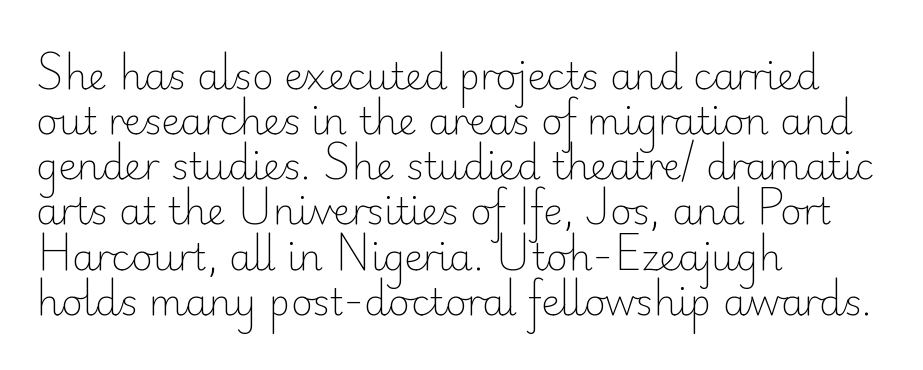
How are the letters spaced? Ordinarily, with no added tracking. Is this a sans? Yes — the strokes have no serifs. Is this a fixed-width face? No — the glyphs have proportional, varying widths. A light-to-regular cut is what we see here. The specimen omits any rule beneath the text block's lines. If you drew a ruler down the left edge, every line would touch it.
